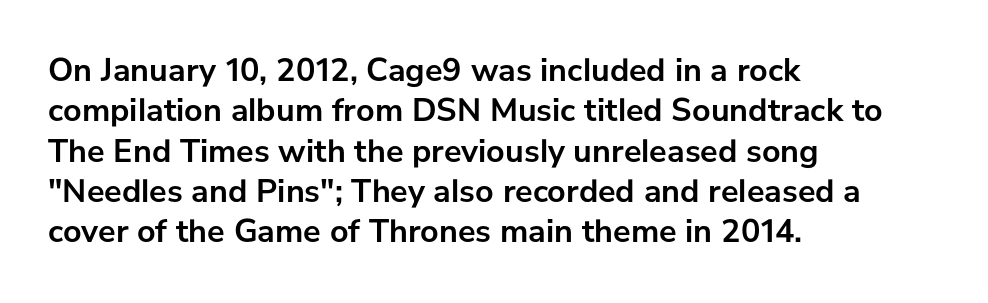
A bare baseline throughout the passage. Alignment: flush left. A typesetter would label this face a sans. Words appear dense and cohesive because spacing is normal. Think of a printed novel: that variable character pitch is what you see here.
